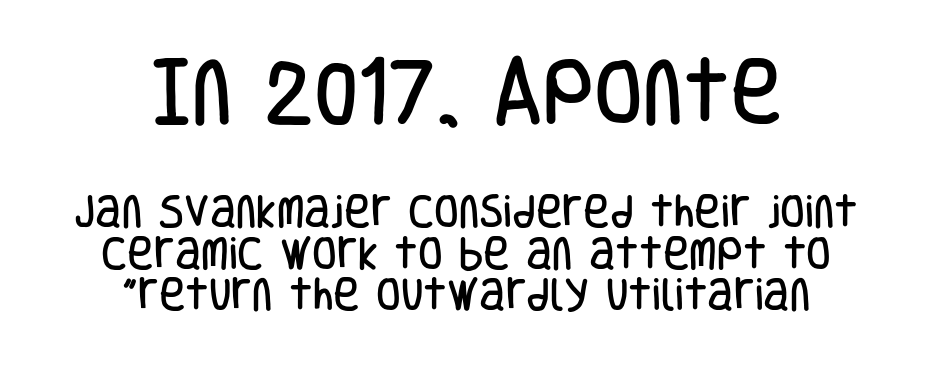
The image shows 71 px condensed sans-serif type, upright; set centered, tight line spacing (1.15x), normal letter spacing, not underlined; the first (top) block is 1.97x larger; low stroke contrast and a large x-height.
